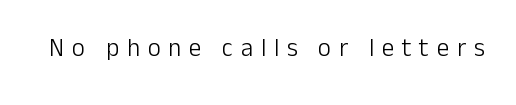
Q: Is the text bold? A: No.
Q: Is the text italic (slanted)? A: No, it is upright.
Q: Is the text underlined? A: No.
Q: Is the spacing between letters normal or unusually wide? A: Unusually wide.
